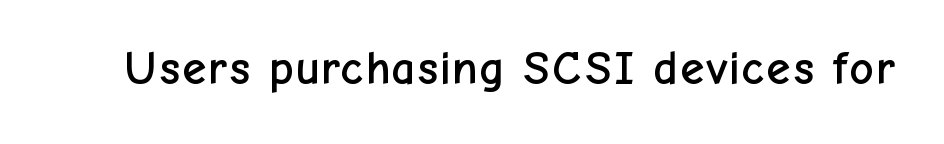
Inter-character spacing is left at the font's built-in metrics. The typography opts for an upright posture over an oblique one. Underline: absent. What kind of face is this? One without serifs — a sans. You could not count columns in this text — the font is proportionally spaced.
